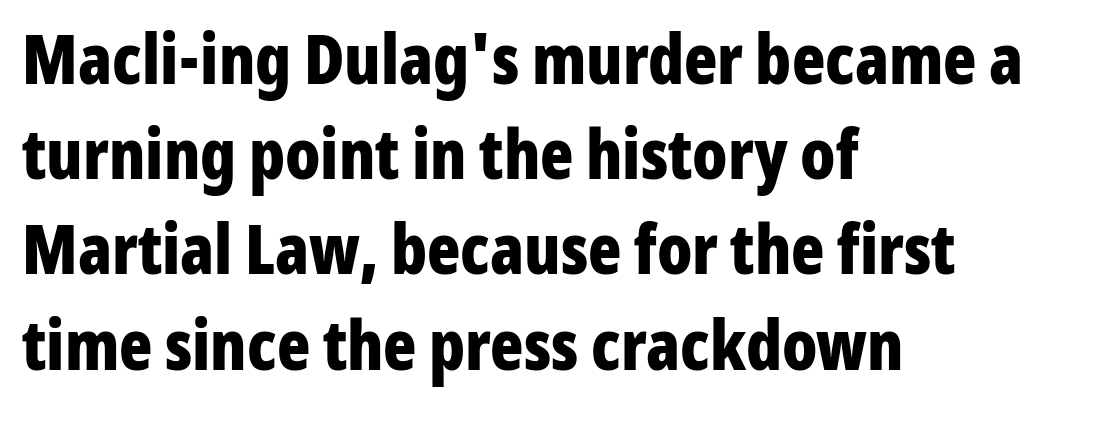
{"serif": "no", "italic": "no", "bold": "yes", "weight": "bold", "width": "condensed", "stroke_contrast": "low", "x_height": "medium", "monospaced": "no", "underline": "no", "align": "left", "line_spacing": "normal", "line_spacing_ratio": 1.38, "letter_spacing": "normal", "letter_spacing_em": 0.0, "glyph_px": 69}
